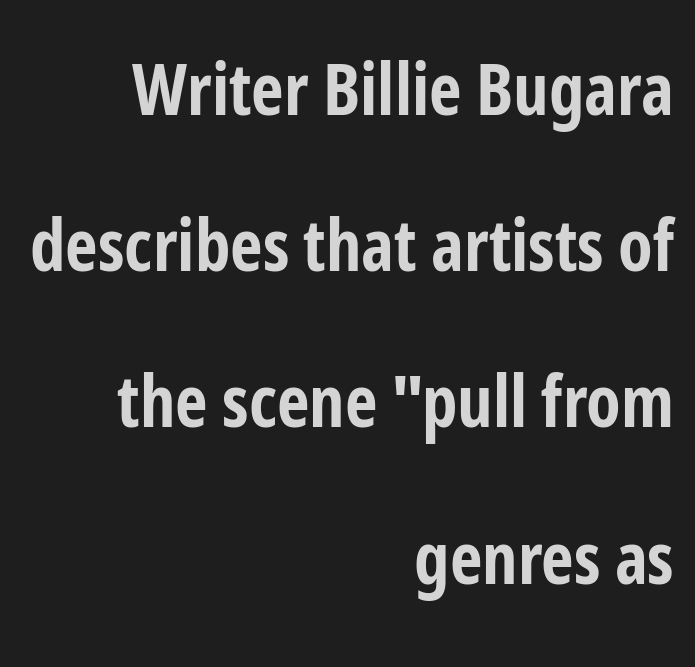
The image shows 71 px bold, condensed sans-serif type, upright; set right-aligned, loose line spacing (2.2x), normal letter spacing, not underlined; low stroke contrast and a medium x-height.
